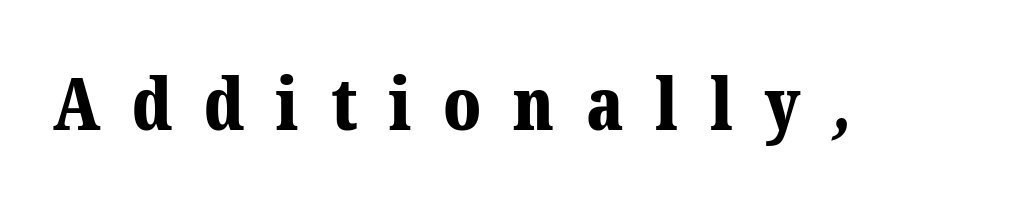
Q: Is the text bold? A: Yes.
Q: Is the typeface a serif or a sans-serif typeface? A: Serif.
Q: Is the text underlined? A: No.
Q: Is the spacing between letters normal or unusually wide? A: Unusually wide.
Q: Width (condensed, normal, or wide)? A: Normal.
Q: Stroke contrast? A: Medium.
Q: x-height? A: Medium.
Q: Monospaced? A: No.
